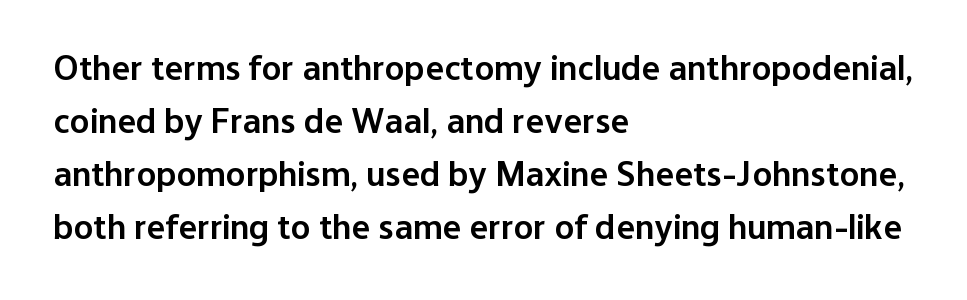
{"serif": "no", "italic": "no", "bold": "semi", "weight": "semibold", "width": "normal", "stroke_contrast": "low", "x_height": "medium", "monospaced": "no", "underline": "no", "align": "left", "line_spacing": "normal", "line_spacing_ratio": 1.47, "letter_spacing": "normal", "letter_spacing_em": 0.0, "glyph_px": 36}
